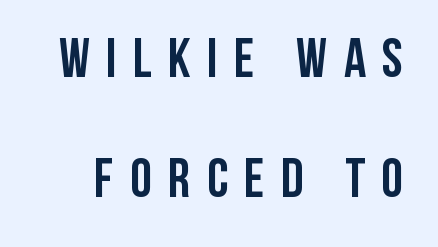
The image shows 55 px semibold, condensed sans-serif type, upright; set loose line spacing (2.19x), unusually wide letter spacing (+0.3 em), not underlined; low stroke contrast and a large x-height.
